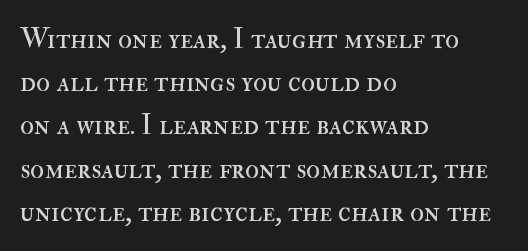
The image shows 29 px regular-weight type, upright; set left-aligned, normal line spacing (1.49x), normal letter spacing, not underlined; high stroke contrast and a small x-height.
